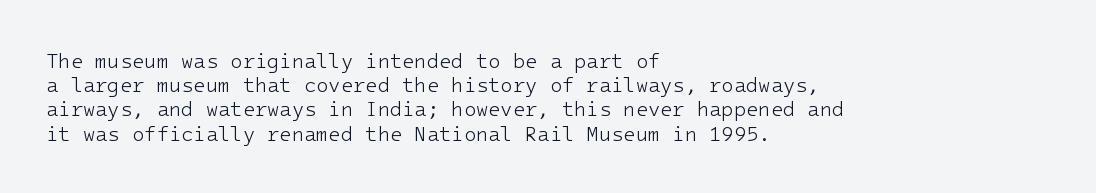
{"italic": "no", "bold": "no", "underline": "no", "align": "left", "line_spacing_ratio": 1.21, "letter_spacing": "normal", "letter_spacing_em": 0.0, "glyph_px": 20}
